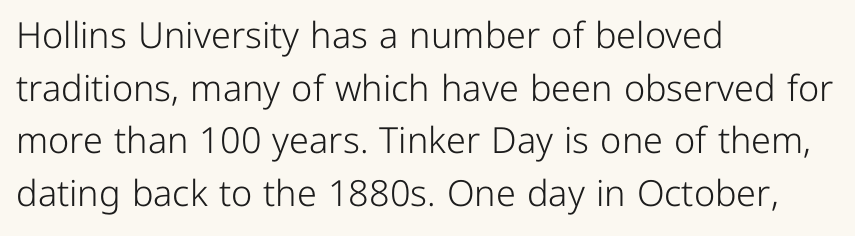
Nope, not italic — everything's standing straight. Spacing between characters is what you'd get straight out of the box. Spacing verdict: proportional, widths tailored to each character. Rows of type keep a routine distance in the vertical direction.
